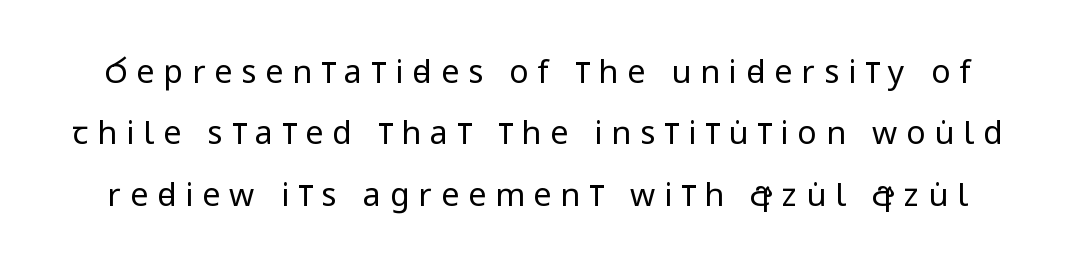
Q: Is the text bold? A: No.
Q: Is the text italic (slanted)? A: No, it is upright.
Q: Is the typeface a serif or a sans-serif typeface? A: Sans-serif.
Q: Is the text underlined? A: No.
Q: Is the spacing between letters normal or unusually wide? A: Unusually wide.
Q: Is the spacing between lines tight, normal or loose? A: Loose.
Q: Width (condensed, normal, or wide)? A: Condensed.
Q: Stroke contrast? A: Low.
Q: x-height? A: Large.
Q: Monospaced? A: No.
